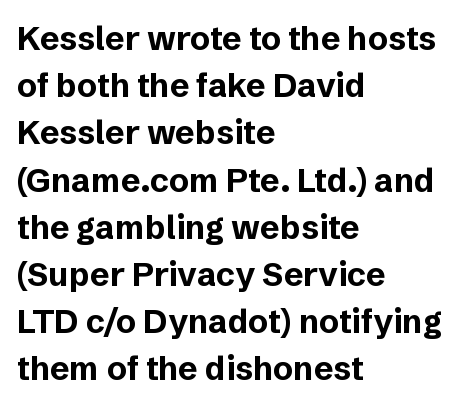
{"serif": "no", "italic": "no", "bold": "yes", "weight": "bold", "width": "normal", "stroke_contrast": "low", "x_height": "medium", "monospaced": "no", "underline": "no", "align": "left", "line_spacing": "normal", "line_spacing_ratio": 1.43, "letter_spacing": "normal", "letter_spacing_em": 0.0, "glyph_px": 33}
